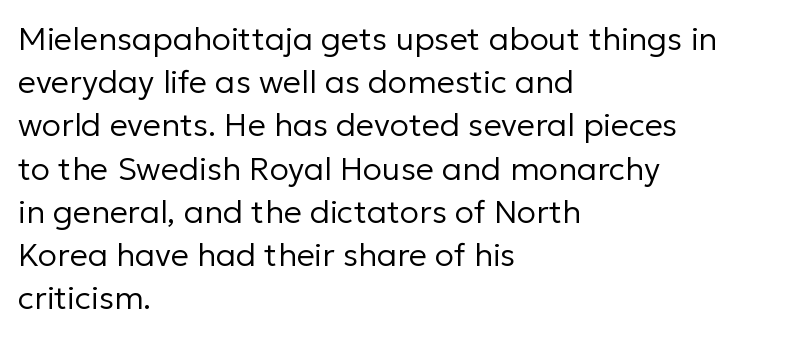
Q: Is the text bold? A: No.
Q: Is the text italic (slanted)? A: No, it is upright.
Q: Is the typeface a serif or a sans-serif typeface? A: Sans-serif.
Q: Is the text underlined? A: No.
Q: How is the paragraph aligned? A: Left-aligned.
Q: Is the spacing between letters normal or unusually wide? A: Normal.
Q: Is the spacing between lines tight, normal or loose? A: Normal.
Q: Width (condensed, normal, or wide)? A: Normal.
Q: Stroke contrast? A: Low.
Q: x-height? A: Medium.
Q: Monospaced? A: No.
